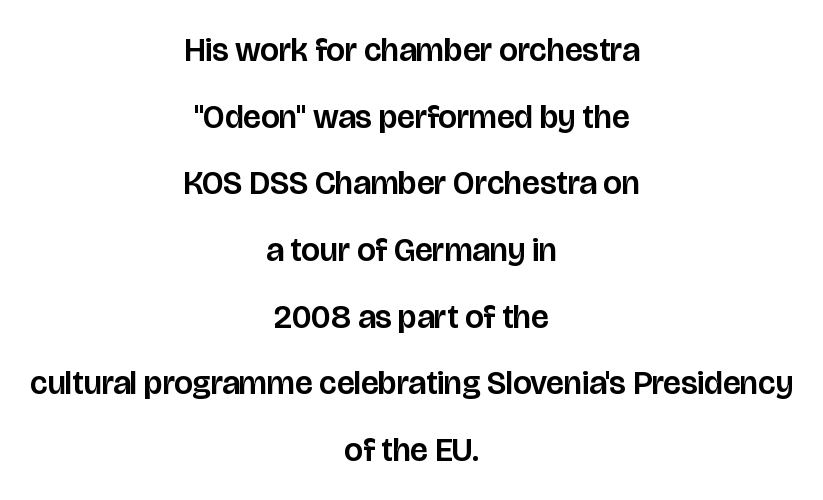
The image shows 33 px sans-serif type, upright; set centered, loose line spacing (2.02x), normal letter spacing, not underlined; low stroke contrast and a large x-height.
